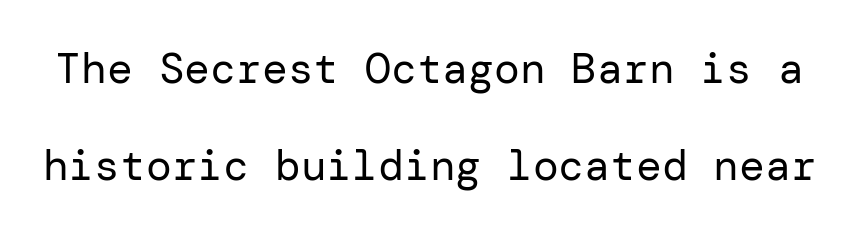
Q: Is the text bold? A: No.
Q: Is the text italic (slanted)? A: No, it is upright.
Q: Is the typeface a serif or a sans-serif typeface? A: Sans-serif.
Q: Is the text underlined? A: No.
Q: Is the spacing between letters normal or unusually wide? A: Normal.
Q: Is the spacing between lines tight, normal or loose? A: Loose.
Q: Width (condensed, normal, or wide)? A: Normal.
Q: Stroke contrast? A: Low.
Q: x-height? A: Medium.
